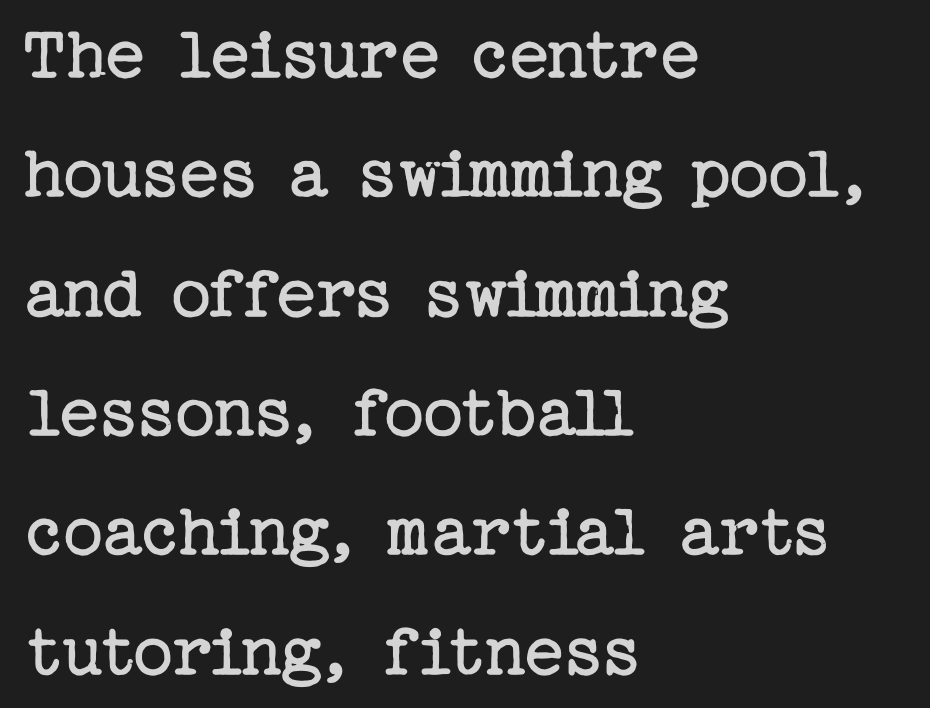
Q: Is the text bold? A: No.
Q: Is the text italic (slanted)? A: No, it is upright.
Q: Is the typeface a serif or a sans-serif typeface? A: Serif.
Q: Is the text underlined? A: No.
Q: How is the paragraph aligned? A: Left-aligned.
Q: Is the spacing between letters normal or unusually wide? A: Normal.
Q: Is the spacing between lines tight, normal or loose? A: Normal.
Q: Width (condensed, normal, or wide)? A: Normal.
Q: Stroke contrast? A: Low.
Q: x-height? A: Medium.
